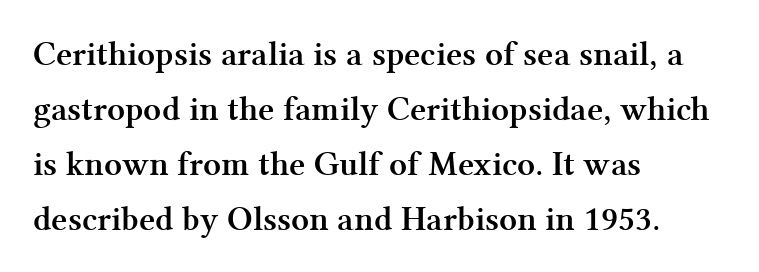
The image shows 35 px semibold serif type, upright; set left-aligned, normal line spacing (1.57x), normal letter spacing, not underlined; medium stroke contrast and a medium x-height.
